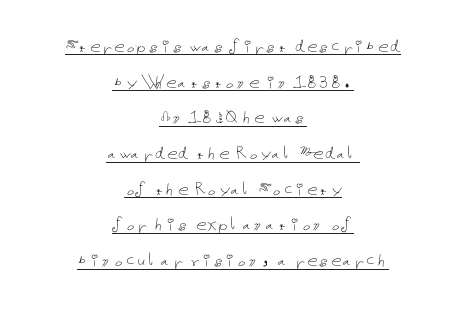
Casual observation: everything's sitting right in the middle. The passage shown is underscored from start to finish. Normally led — the rows are evenly, conventionally spaced. This sample uses plain, unmodified letter spacing. The weight would be labelled regular, book, light, or lighter still.
